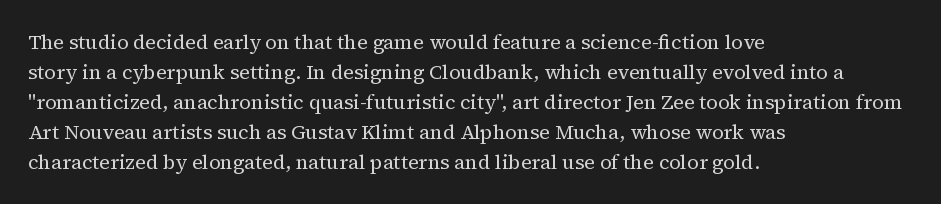
The image shows 20 px text type, upright; set left-aligned, normal line spacing (1.5x), normal letter spacing, not underlined.
